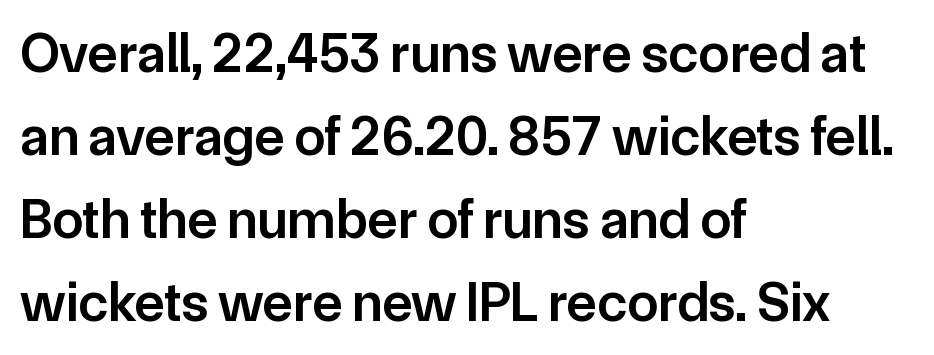
The face used here is rendered with its standard letterfit. The rag falls on the right side of this text block. I'd call this a sans setting — the letters go barefoot. In terms of weight, the rendering is demibold, just under bold. Nobody drew a line under any word here.
